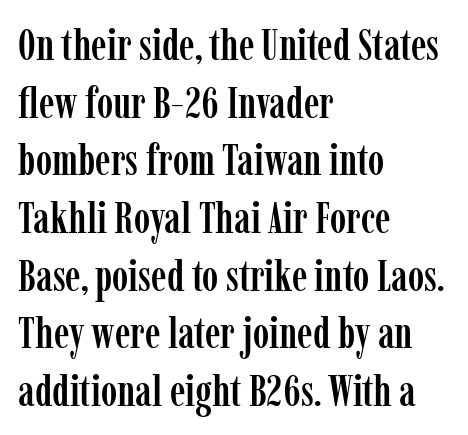
{"serif": "yes", "italic": "no", "width": "condensed", "stroke_contrast": "low", "x_height": "medium", "monospaced": "no", "underline": "no", "align": "left", "line_spacing": "normal", "line_spacing_ratio": 1.31, "letter_spacing": "normal", "letter_spacing_em": 0.0, "glyph_px": 44}
